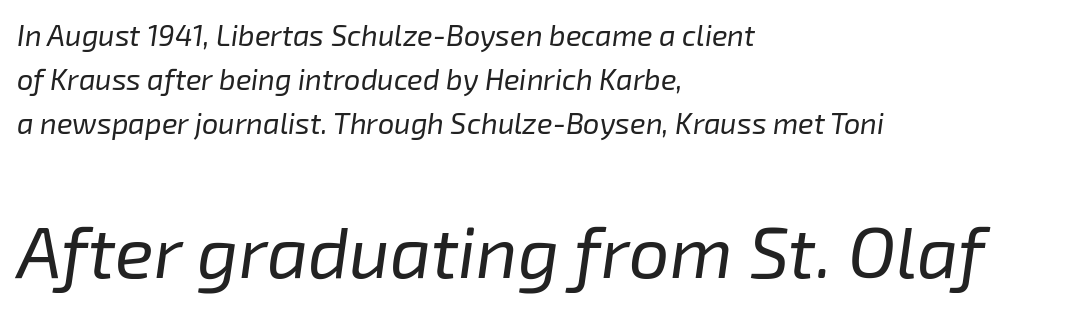
Q: Is the text bold? A: No.
Q: Is the text italic (slanted)? A: Yes, it leans right by about 8 degrees.
Q: Is the text underlined? A: No.
Q: How is the paragraph aligned? A: Left-aligned.
Q: Is the spacing between letters normal or unusually wide? A: Normal.
Q: Is the spacing between lines tight, normal or loose? A: Normal.
Q: Which block of text is set in a larger size, the first (top) or the second (bottom)? A: The second (bottom) one.
Q: Width (condensed, normal, or wide)? A: Normal.
Q: Stroke contrast? A: Low.
Q: x-height? A: Medium.
Q: Monospaced? A: No.
